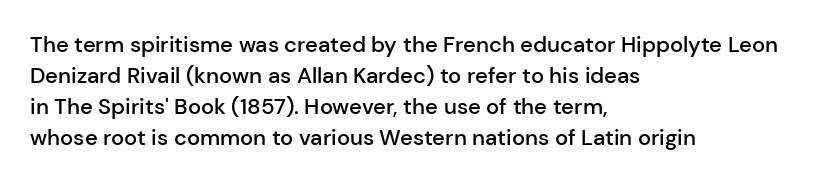
Q: Is the text bold? A: Semi-bold.
Q: Is the text italic (slanted)? A: No, it is upright.
Q: Is the text underlined? A: No.
Q: How is the paragraph aligned? A: Left-aligned.
Q: Is the spacing between letters normal or unusually wide? A: Normal.
Q: Is the spacing between lines tight, normal or loose? A: Normal.
